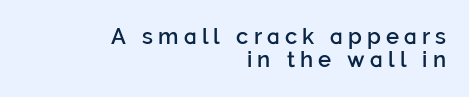
Descender tails drop into unmarked territory. Is the block centered? No — it sits flush against the right margin. Inter-character spacing is expanded well beyond the font's built-in metrics. The letters are semibold — heavier than regular but short of a full bold.
